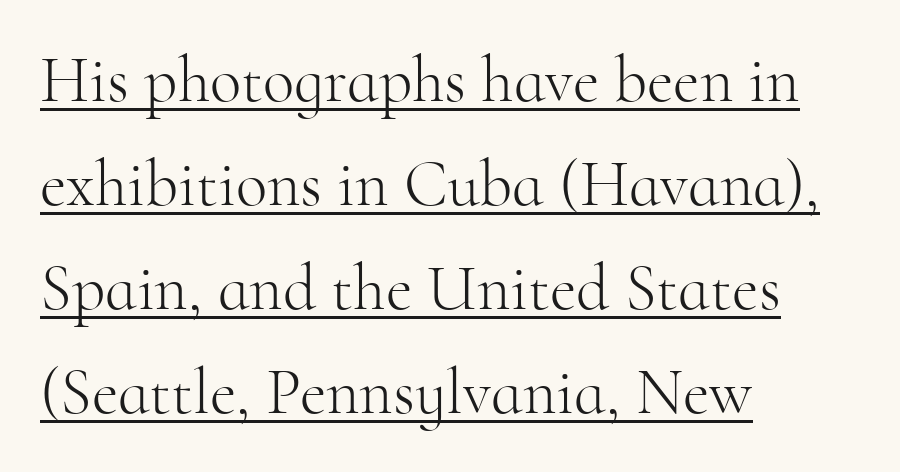
Q: Is the text bold? A: No.
Q: Is the text italic (slanted)? A: No, it is upright.
Q: Is the typeface a serif or a sans-serif typeface? A: Serif.
Q: Is the text underlined? A: Yes.
Q: How is the paragraph aligned? A: Left-aligned.
Q: Is the spacing between letters normal or unusually wide? A: Normal.
Q: Is the spacing between lines tight, normal or loose? A: Normal.
Q: Width (condensed, normal, or wide)? A: Normal.
Q: Stroke contrast? A: High.
Q: x-height? A: Small.
Q: Monospaced? A: No.
